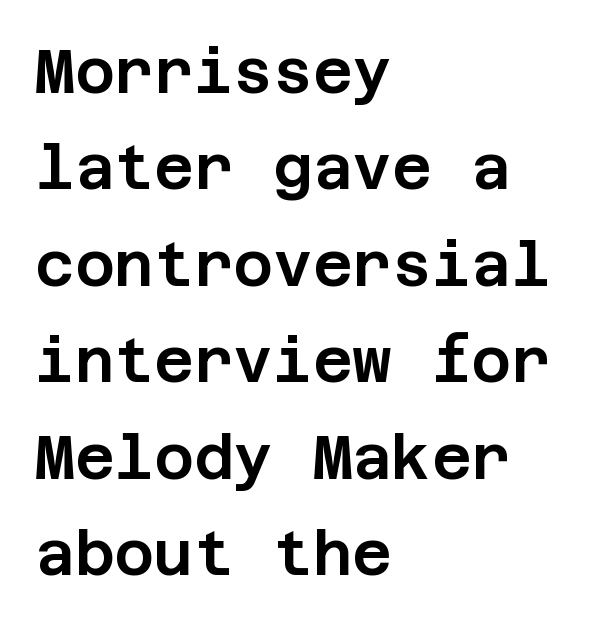
Descender tails drop into unmarked territory. The paragraph has a hard left edge and a soft right edge. Designer's note — italics off, roman on. The typeface chosen for these lines omits serifs. What stands out about the letter spacing? Nothing — it is the standard amount. Rows of type keep a routine distance in the vertical direction.
